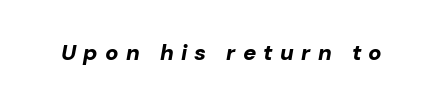
Q: Is the text bold? A: Yes.
Q: Is the text italic (slanted)? A: Yes, it leans right by about 10 degrees.
Q: Is the text underlined? A: No.
Q: Is the spacing between letters normal or unusually wide? A: Unusually wide.
